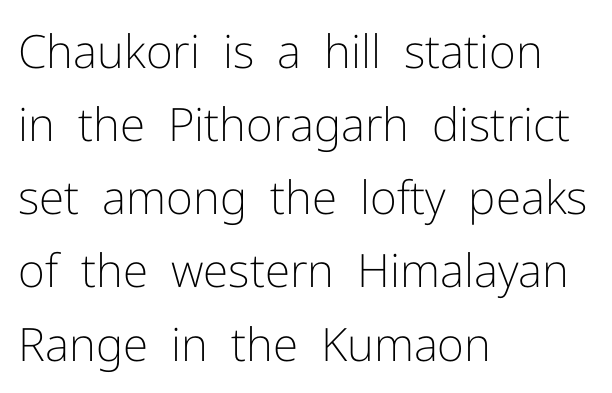
Q: Is the text bold? A: No.
Q: Is the text italic (slanted)? A: No, it is upright.
Q: Is the typeface a serif or a sans-serif typeface? A: Sans-serif.
Q: Is the text underlined? A: No.
Q: How is the paragraph aligned? A: Left-aligned.
Q: Is the spacing between letters normal or unusually wide? A: Normal.
Q: Is the spacing between lines tight, normal or loose? A: Normal.
Q: Width (condensed, normal, or wide)? A: Normal.
Q: Stroke contrast? A: Low.
Q: x-height? A: Medium.
Q: Monospaced? A: No.
